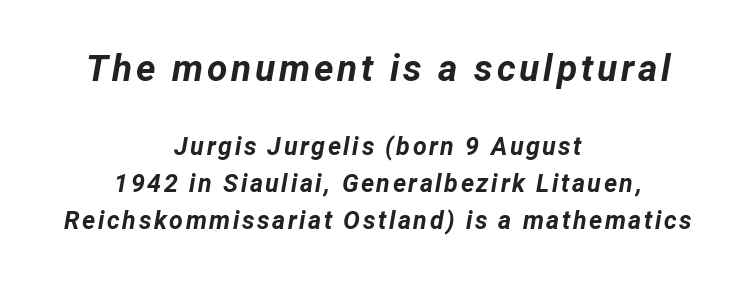
{"italic": "yes", "lean": "right", "slant_degrees": 12, "bold": "yes", "weight": "bold", "width": "normal", "stroke_contrast": "low", "x_height": "medium", "monospaced": "no", "underline": "no", "align": "center", "line_spacing": "normal", "line_spacing_ratio": 1.49, "larger_block": "first", "size_ratio": 1.48, "glyph_px": 37}
